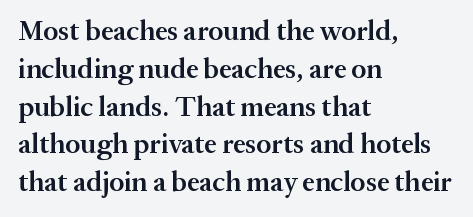
{"serif": "yes", "italic": "no", "bold": "semi", "weight": "semibold", "width": "normal", "stroke_contrast": "medium", "x_height": "medium", "monospaced": "no", "underline": "no", "align": "left", "line_spacing": "normal", "line_spacing_ratio": 1.35, "letter_spacing": "normal", "letter_spacing_em": 0.0, "glyph_px": 28}
